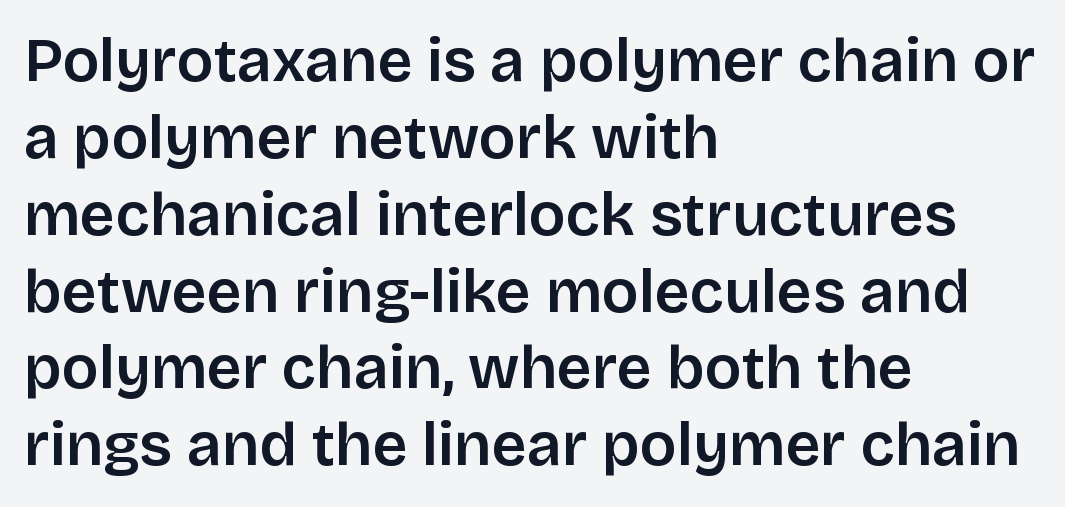
Q: Is the text italic (slanted)? A: No, it is upright.
Q: Is the typeface a serif or a sans-serif typeface? A: Sans-serif.
Q: Is the text underlined? A: No.
Q: How is the paragraph aligned? A: Left-aligned.
Q: Is the spacing between letters normal or unusually wide? A: Normal.
Q: Is the spacing between lines tight, normal or loose? A: Normal.
Q: Width (condensed, normal, or wide)? A: Normal.
Q: Stroke contrast? A: Low.
Q: x-height? A: Large.
Q: Monospaced? A: No.
